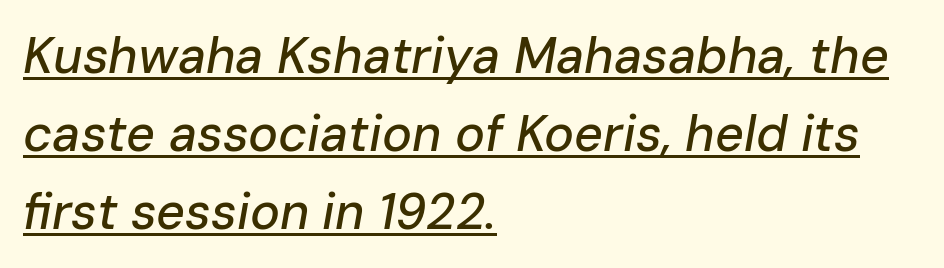
The sample's only ornament is a line tracing under the words. Character widths vary here, with narrow letters taking less room than wide ones. Each word holds together tightly as a unit, with standard inter-letter gaps. The lines sit at an ordinary, default distance from one another. Characters are canted at an angle relative to the baseline's perpendicular.
